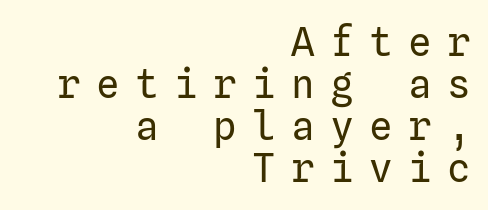
The image shows 39 px regular-weight sans-serif type, upright; set right-aligned, tight line spacing (1.08x), unusually wide letter spacing (+0.4 em), not underlined; low stroke contrast and a medium x-height.
